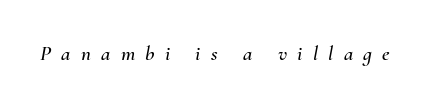
The image shows 21 px text type, italic (leaning right); set unusually wide letter spacing (+0.49 em), not underlined.
